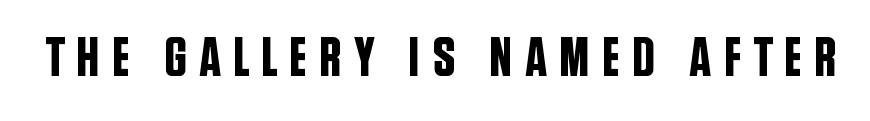
Short note: letters widely spaced. Tall strokes in this sample are plumb rather than angled. A typesetter would call this proportional, since set widths differ per character. The glyphs in this specimen are sans serif. Any mark beneath the type? The region is blank.
